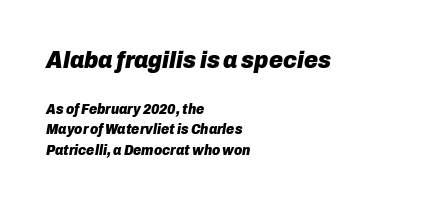
{"italic": "yes", "lean": "right", "slant_degrees": 10, "bold": "yes", "underline": "no", "align": "left", "line_spacing": "normal", "line_spacing_ratio": 1.48, "letter_spacing": "normal", "letter_spacing_em": 0.0, "larger_block": "first", "size_ratio": 1.71, "glyph_px": 24}
